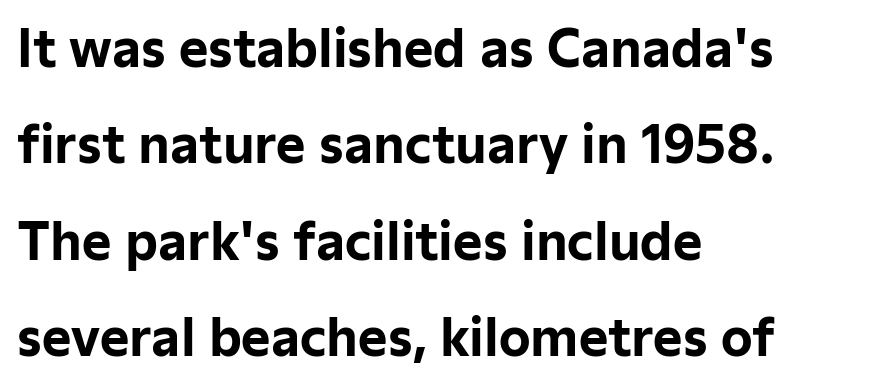
Q: Is the text bold? A: Yes.
Q: Is the text italic (slanted)? A: No, it is upright.
Q: Is the typeface a serif or a sans-serif typeface? A: Sans-serif.
Q: Is the text underlined? A: No.
Q: How is the paragraph aligned? A: Left-aligned.
Q: Is the spacing between letters normal or unusually wide? A: Normal.
Q: Is the spacing between lines tight, normal or loose? A: Loose.
Q: Width (condensed, normal, or wide)? A: Normal.
Q: Stroke contrast? A: Low.
Q: x-height? A: Medium.
Q: Monospaced? A: No.
